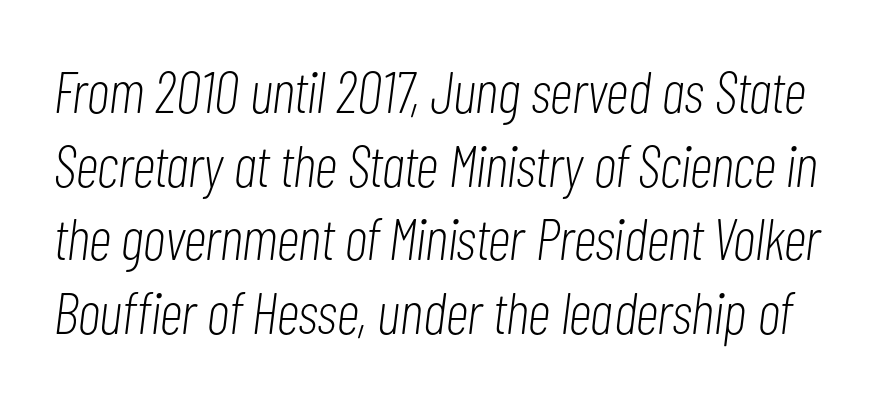
You could not count columns in this text — the font is proportionally spaced. This sample keeps an unexceptional amount of space between lines. How are the letters spaced? Ordinarily, with no added tracking. An italicized treatment has been applied to the whole sample. Underlining? Definitely not there.
